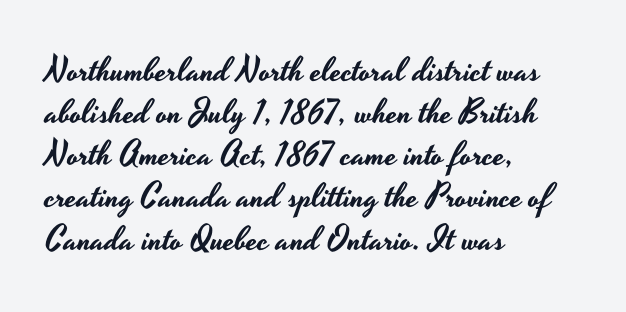
The image shows 34 px wide sans-serif type; set left-aligned, line spacing 1.24x, normal letter spacing, not underlined; low stroke contrast and a small x-height.
